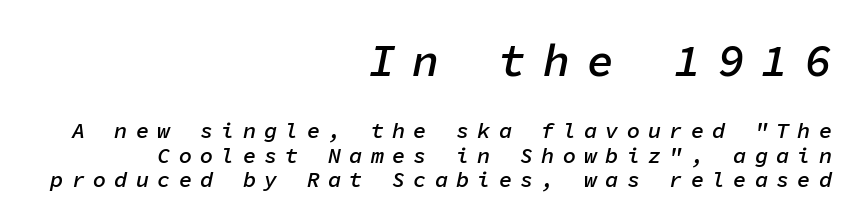
The image shows 45 px semibold type, italic (leaning right), monospaced; set right-aligned, tight line spacing (1.1x), unusually wide letter spacing (+0.37 em), not underlined; the first (top) block is 2.05x larger; low stroke contrast and a medium x-height.
